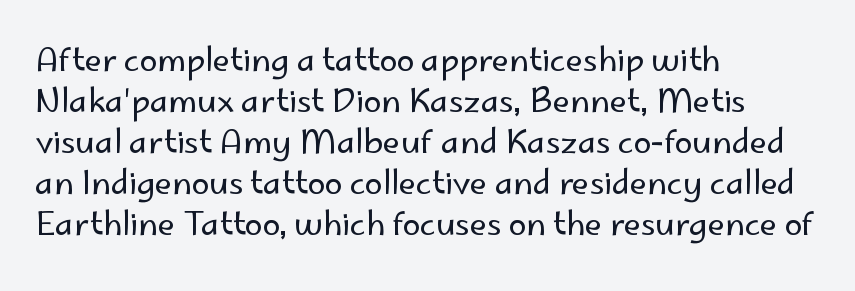
Observe the ordinary spacing: letters are neighbours, not strangers. Honestly, the row spacing looks completely unremarkable. Heaviness? Minimal to ordinary, like unemphasized prose. The typeface chosen for these lines omits serifs. The passage shown is typed in a proportional face where columns would drift. Left-aligned paragraph, ragged on the right.
